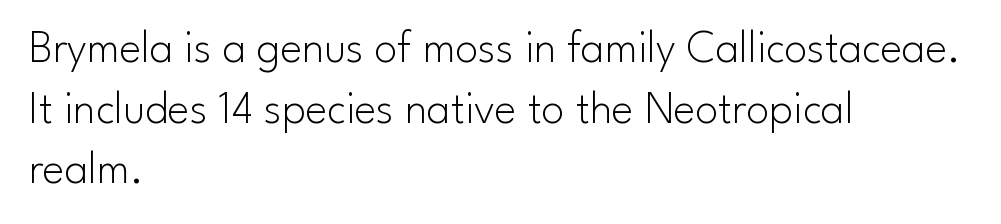
The image shows 46 px light sans-serif type, upright; set left-aligned, normal line spacing (1.32x), normal letter spacing, not underlined; low stroke contrast and a small x-height.
